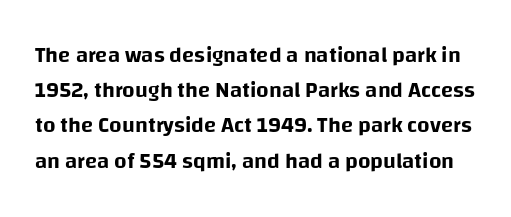
{"italic": "no", "underline": "no", "line_spacing": "normal", "line_spacing_ratio": 1.6, "letter_spacing": "normal", "letter_spacing_em": 0.0, "glyph_px": 22}
